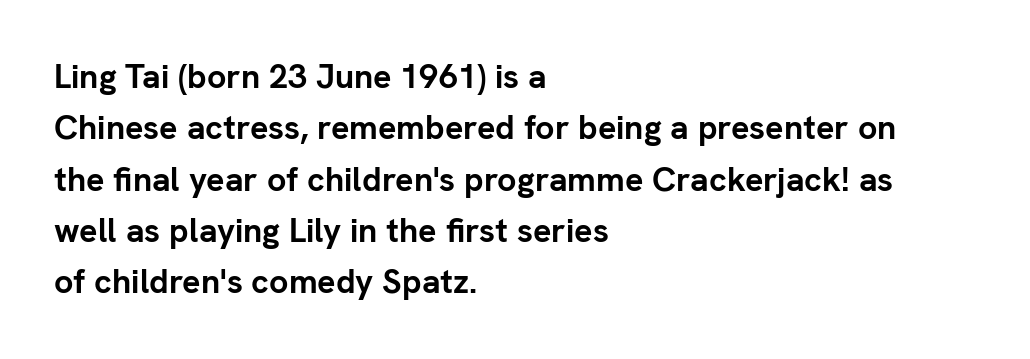
The image shows 34 px semibold sans-serif type, upright; set left-aligned, normal line spacing (1.51x), normal letter spacing, not underlined; low stroke contrast and a medium x-height.
